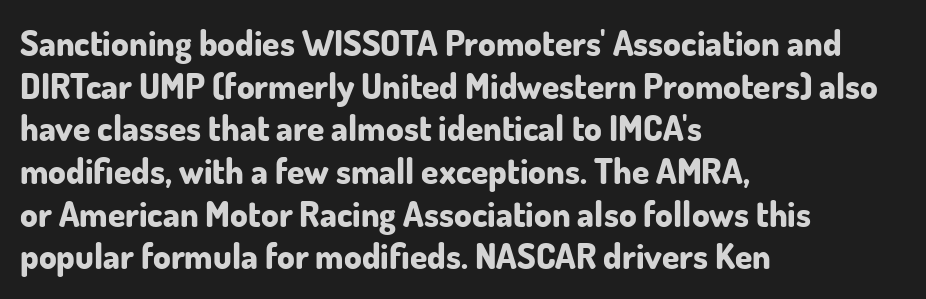
Q: Is the text bold? A: Yes.
Q: Is the text italic (slanted)? A: No, it is upright.
Q: Is the typeface a serif or a sans-serif typeface? A: Sans-serif.
Q: Is the text underlined? A: No.
Q: How is the paragraph aligned? A: Left-aligned.
Q: Is the spacing between letters normal or unusually wide? A: Normal.
Q: Width (condensed, normal, or wide)? A: Normal.
Q: Stroke contrast? A: Low.
Q: x-height? A: Small.
Q: Monospaced? A: No.
